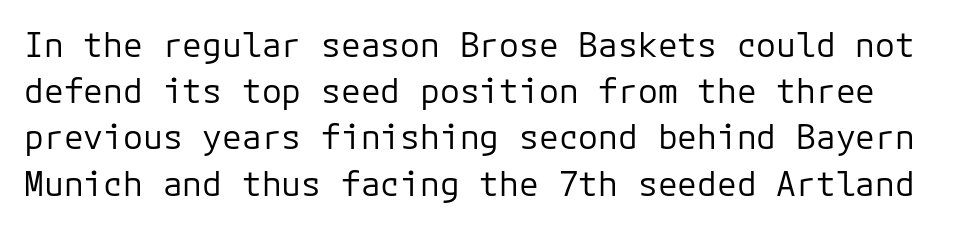
Q: Is the text bold? A: No.
Q: Is the text italic (slanted)? A: No, it is upright.
Q: Is the typeface a serif or a sans-serif typeface? A: Sans-serif.
Q: Is the text underlined? A: No.
Q: Is the spacing between letters normal or unusually wide? A: Normal.
Q: Is the spacing between lines tight, normal or loose? A: Normal.
Q: Width (condensed, normal, or wide)? A: Normal.
Q: Stroke contrast? A: Low.
Q: x-height? A: Medium.
Q: Monospaced? A: Yes.
